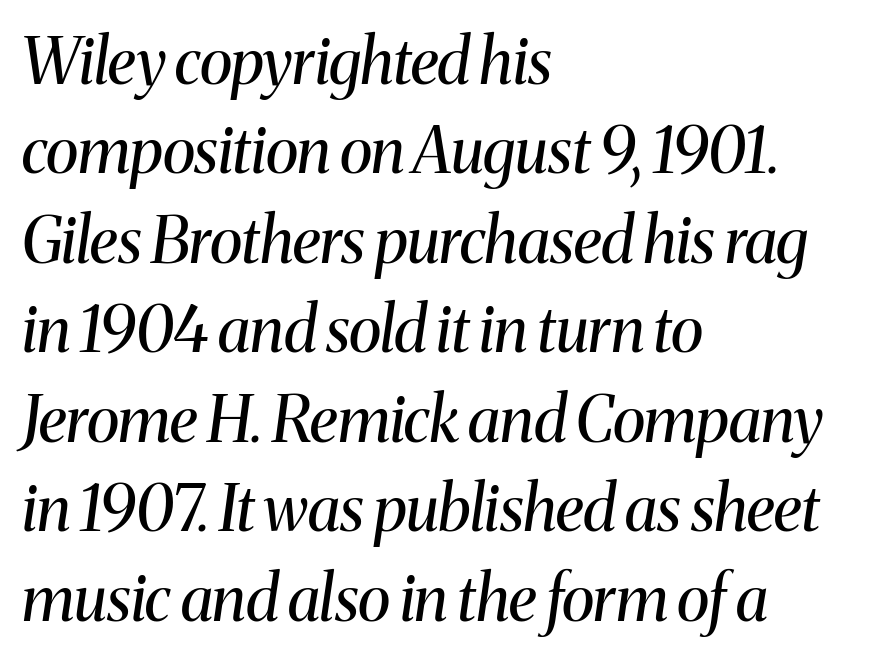
Q: Is the text bold? A: No.
Q: Is the text italic (slanted)? A: Yes, it leans right by about 8 degrees.
Q: Is the typeface a serif or a sans-serif typeface? A: Serif.
Q: Is the text underlined? A: No.
Q: How is the paragraph aligned? A: Left-aligned.
Q: Is the spacing between letters normal or unusually wide? A: Normal.
Q: Is the spacing between lines tight, normal or loose? A: Normal.
Q: Width (condensed, normal, or wide)? A: Normal.
Q: Stroke contrast? A: Medium.
Q: x-height? A: Medium.
Q: Monospaced? A: No.
